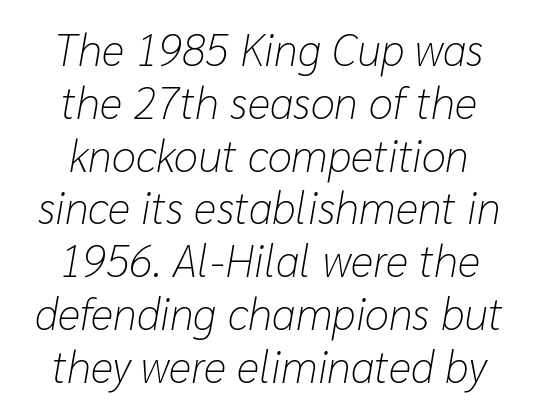
Q: Is the text bold? A: No.
Q: Is the text italic (slanted)? A: Yes, it leans right by about 10 degrees.
Q: Is the text underlined? A: No.
Q: How is the paragraph aligned? A: Centered.
Q: Is the spacing between letters normal or unusually wide? A: Normal.
Q: Width (condensed, normal, or wide)? A: Normal.
Q: Stroke contrast? A: Low.
Q: x-height? A: Medium.
Q: Monospaced? A: No.
